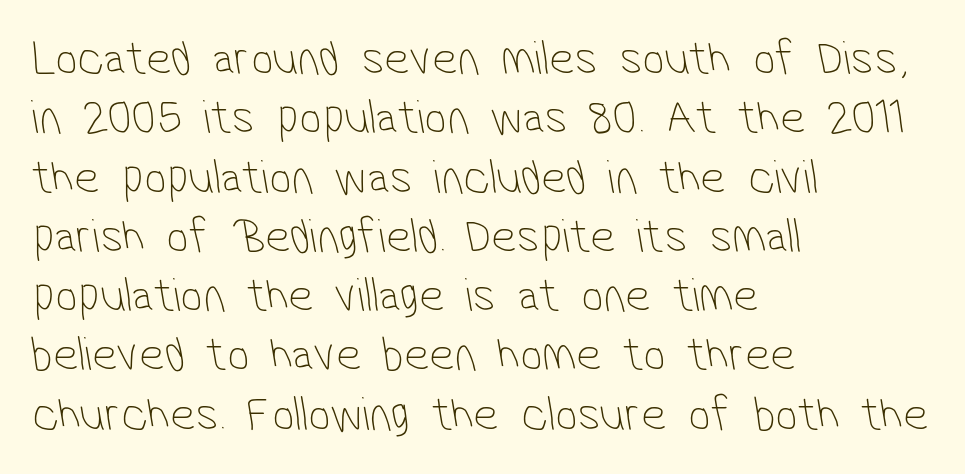
{"serif": "no", "bold": "no", "weight": "thin", "width": "condensed", "stroke_contrast": "low", "x_height": "medium", "monospaced": "no", "underline": "no", "align": "left", "line_spacing_ratio": 1.21, "letter_spacing": "normal", "letter_spacing_em": 0.0, "glyph_px": 49}
